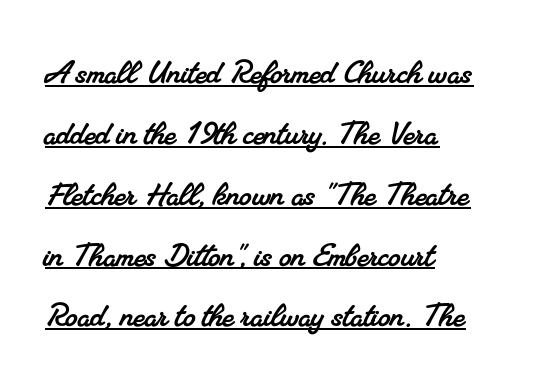
The image shows 39 px serif type; set left-aligned, normal line spacing (1.56x), normal letter spacing, underlined; medium stroke contrast and a small x-height.
